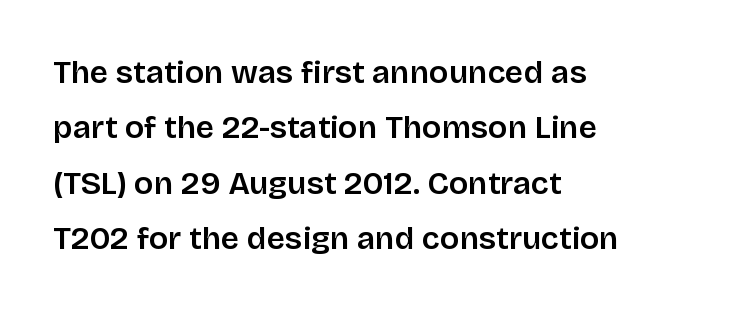
These lines are composed in type without serifs. Is this a fixed-width face? No — the glyphs have proportional, varying widths. The glyphs are unaccompanied by any horizontal stroke below them. Compared with typical body copy, the letter spacing here is the same. Each line starts at the same left margin while the right side varies.
